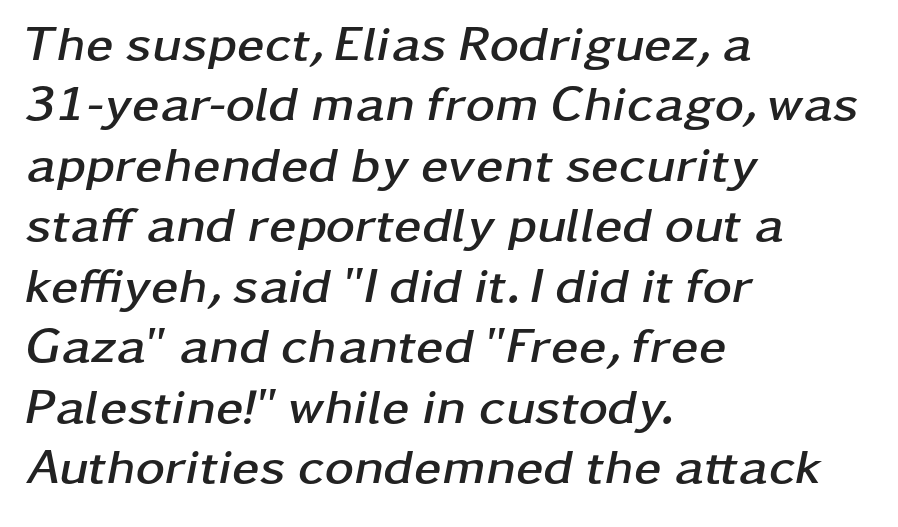
The image shows 50 px semibold, wide type, italic (leaning right); set left-aligned, line spacing 1.21x, normal letter spacing, not underlined; low stroke contrast and a medium x-height.
